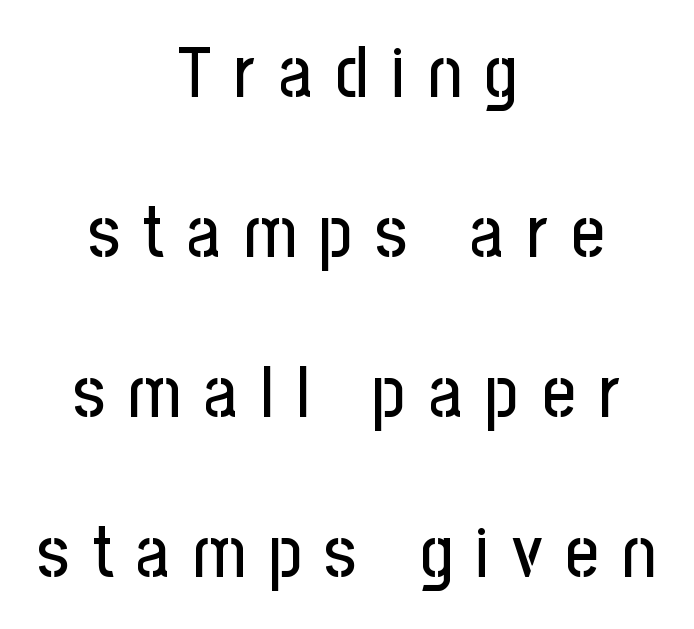
{"serif": "no", "italic": "no", "width": "condensed", "stroke_contrast": "low", "x_height": "medium", "monospaced": "no", "underline": "no", "align": "center", "line_spacing": "loose", "line_spacing_ratio": 2.22, "letter_spacing": "wide", "letter_spacing_em": 0.32, "glyph_px": 72}
